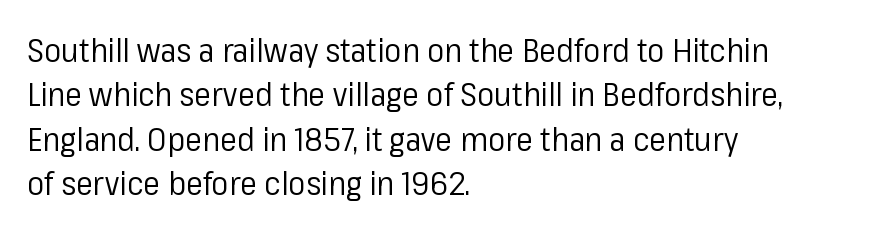
The image shows 32 px regular-weight sans-serif type, upright; set left-aligned, normal line spacing (1.39x), normal letter spacing, not underlined; low stroke contrast and a medium x-height.
